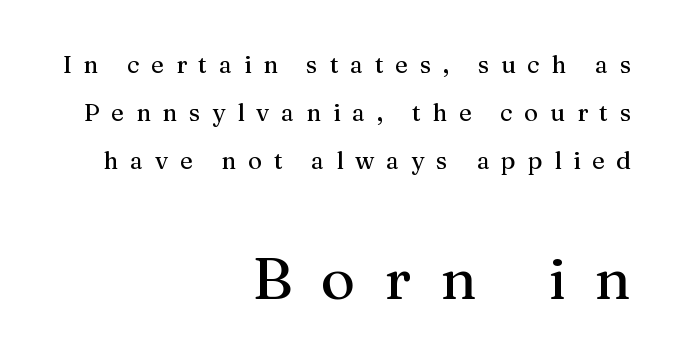
The rendering uses natural spacing where letterforms have individual widths. All the whitespace from short lines collects on the left. The face used here appears at its bigger size in the lower chunk. The lines are spread far apart with generous leading.
